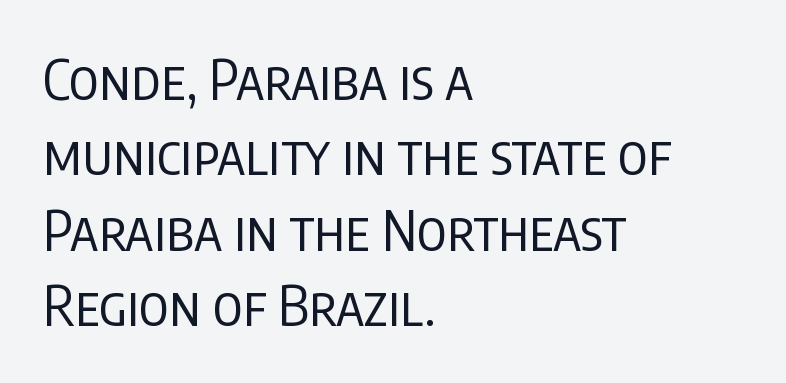
The image shows 55 px regular-weight, condensed sans-serif type, upright; set left-aligned, normal line spacing (1.37x), normal letter spacing, not underlined; low stroke contrast and a large x-height.
